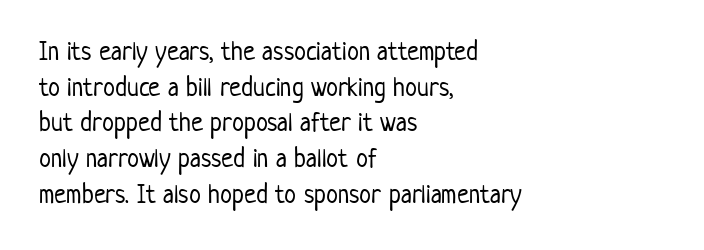
The image shows 27 px text type, upright; set left-aligned, normal line spacing (1.32x), normal letter spacing, not underlined.
